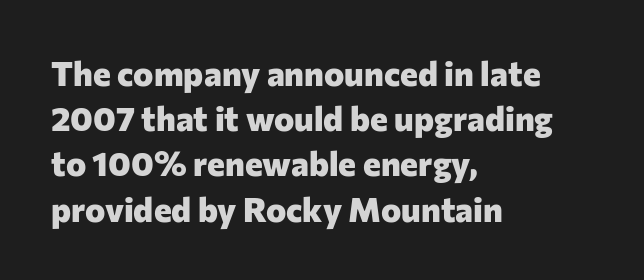
The image shows 34 px heavy sans-serif type, upright; set left-aligned, normal line spacing (1.33x), normal letter spacing, not underlined; low stroke contrast and a medium x-height.
